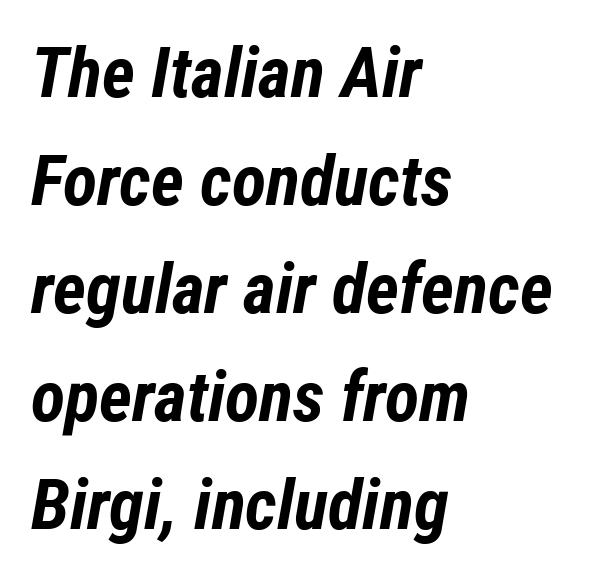
Q: Is the text bold? A: Yes.
Q: Is the text italic (slanted)? A: Yes, it leans right by about 12 degrees.
Q: Is the text underlined? A: No.
Q: How is the paragraph aligned? A: Left-aligned.
Q: Is the spacing between letters normal or unusually wide? A: Normal.
Q: Is the spacing between lines tight, normal or loose? A: Normal.
Q: Width (condensed, normal, or wide)? A: Condensed.
Q: Stroke contrast? A: Low.
Q: x-height? A: Medium.
Q: Monospaced? A: No.
